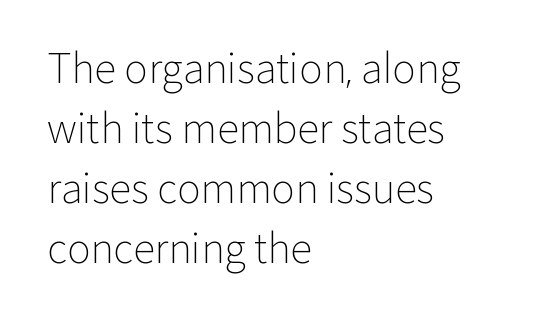
Q: Is the text bold? A: No.
Q: Is the text italic (slanted)? A: No, it is upright.
Q: Is the typeface a serif or a sans-serif typeface? A: Sans-serif.
Q: Is the text underlined? A: No.
Q: How is the paragraph aligned? A: Left-aligned.
Q: Is the spacing between letters normal or unusually wide? A: Normal.
Q: Is the spacing between lines tight, normal or loose? A: Normal.
Q: Width (condensed, normal, or wide)? A: Normal.
Q: Stroke contrast? A: Low.
Q: x-height? A: Medium.
Q: Monospaced? A: No.
